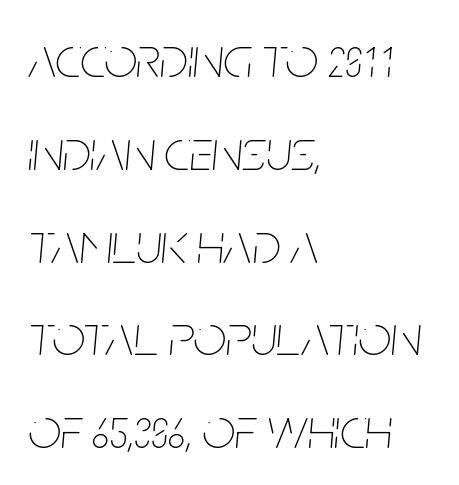
{"italic": "yes", "lean": "right", "slant_degrees": 5, "bold": "no", "weight": "thin", "width": "condensed", "stroke_contrast": "low", "x_height": "large", "monospaced": "no", "underline": "no", "align": "left", "line_spacing": "normal", "line_spacing_ratio": 1.6, "letter_spacing": "normal", "letter_spacing_em": 0.0, "glyph_px": 58}
